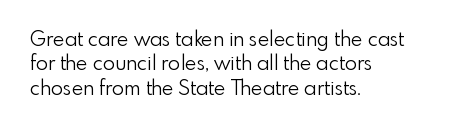
Q: Is the text bold? A: No.
Q: Is the text italic (slanted)? A: No, it is upright.
Q: Is the text underlined? A: No.
Q: How is the paragraph aligned? A: Left-aligned.
Q: Is the spacing between letters normal or unusually wide? A: Normal.
